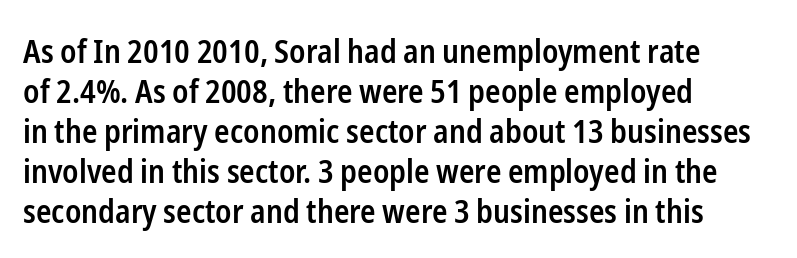
{"serif": "no", "italic": "no", "bold": "semi", "weight": "semibold", "width": "condensed", "stroke_contrast": "low", "x_height": "medium", "monospaced": "no", "underline": "no", "align": "left", "line_spacing": "normal", "line_spacing_ratio": 1.25, "letter_spacing": "normal", "letter_spacing_em": 0.0, "glyph_px": 32}
